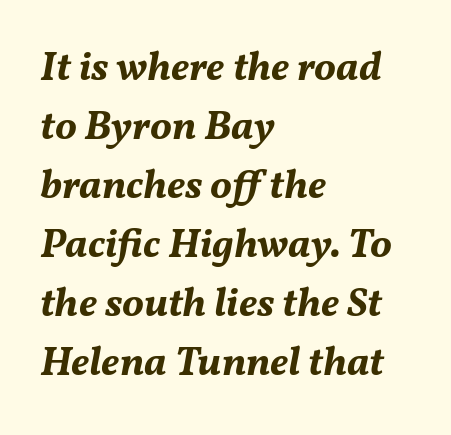
The image shows 41 px bold type, italic (leaning right); set left-aligned, normal line spacing (1.44x), normal letter spacing, not underlined; medium stroke contrast and a medium x-height.
